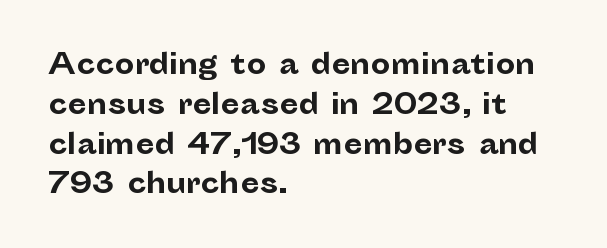
Q: Is the text bold? A: Yes.
Q: Is the text italic (slanted)? A: No, it is upright.
Q: Is the typeface a serif or a sans-serif typeface? A: Sans-serif.
Q: Is the text underlined? A: No.
Q: How is the paragraph aligned? A: Left-aligned.
Q: Is the spacing between letters normal or unusually wide? A: Normal.
Q: Is the spacing between lines tight, normal or loose? A: Normal.
Q: Width (condensed, normal, or wide)? A: Normal.
Q: Stroke contrast? A: Low.
Q: x-height? A: Medium.
Q: Monospaced? A: No.
